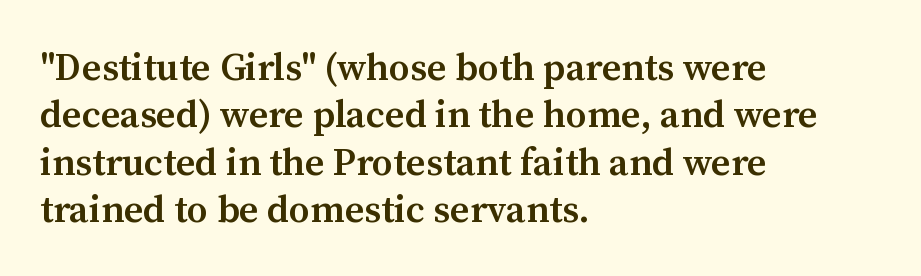
Q: Is the text bold? A: Semi-bold.
Q: Is the text italic (slanted)? A: No, it is upright.
Q: Is the typeface a serif or a sans-serif typeface? A: Serif.
Q: Is the text underlined? A: No.
Q: How is the paragraph aligned? A: Left-aligned.
Q: Is the spacing between letters normal or unusually wide? A: Normal.
Q: Is the spacing between lines tight, normal or loose? A: Normal.
Q: Width (condensed, normal, or wide)? A: Normal.
Q: Stroke contrast? A: Medium.
Q: x-height? A: Medium.
Q: Monospaced? A: No.
